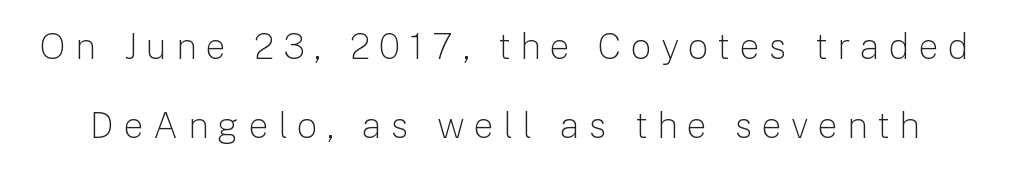
Q: Is the text bold? A: No.
Q: Is the text italic (slanted)? A: No, it is upright.
Q: Is the typeface a serif or a sans-serif typeface? A: Sans-serif.
Q: Is the text underlined? A: No.
Q: Is the spacing between letters normal or unusually wide? A: Unusually wide.
Q: Is the spacing between lines tight, normal or loose? A: Loose.
Q: Width (condensed, normal, or wide)? A: Normal.
Q: Stroke contrast? A: Low.
Q: x-height? A: Medium.
Q: Monospaced? A: No.
